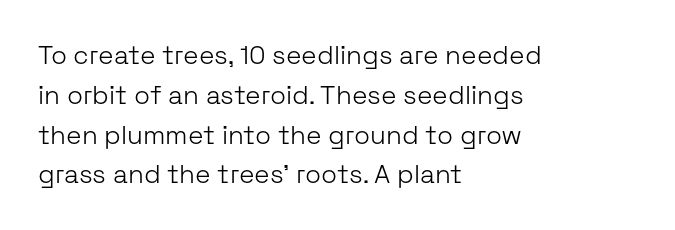
The image shows 26 px text type, upright; set left-aligned, normal line spacing (1.53x), normal letter spacing, not underlined.
